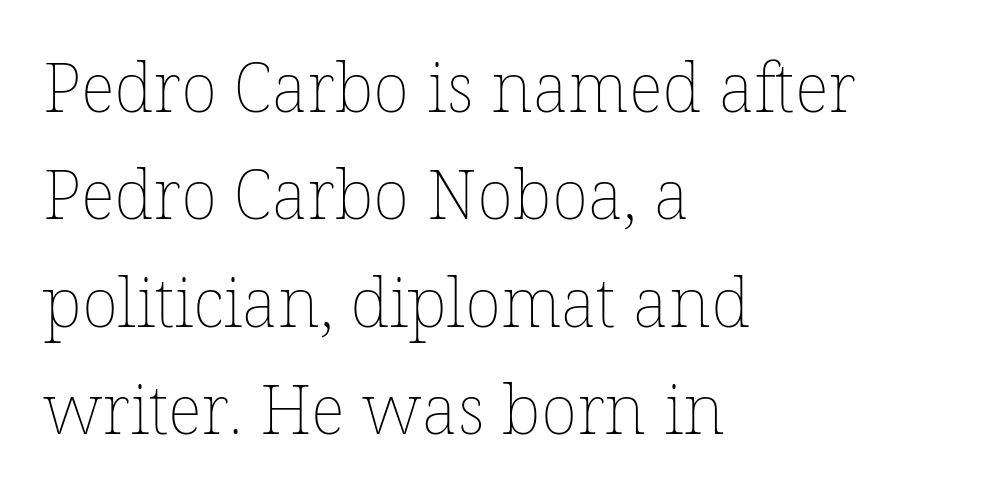
Q: Is the text bold? A: No.
Q: Is the text italic (slanted)? A: No, it is upright.
Q: Is the text underlined? A: No.
Q: How is the paragraph aligned? A: Left-aligned.
Q: Is the spacing between letters normal or unusually wide? A: Normal.
Q: Is the spacing between lines tight, normal or loose? A: Normal.
Q: Width (condensed, normal, or wide)? A: Normal.
Q: Stroke contrast? A: Low.
Q: x-height? A: Medium.
Q: Monospaced? A: No.
